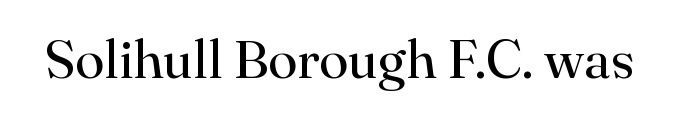
The image shows 54 px regular-weight serif type, upright; set normal letter spacing, not underlined; high stroke contrast and a small x-height.
